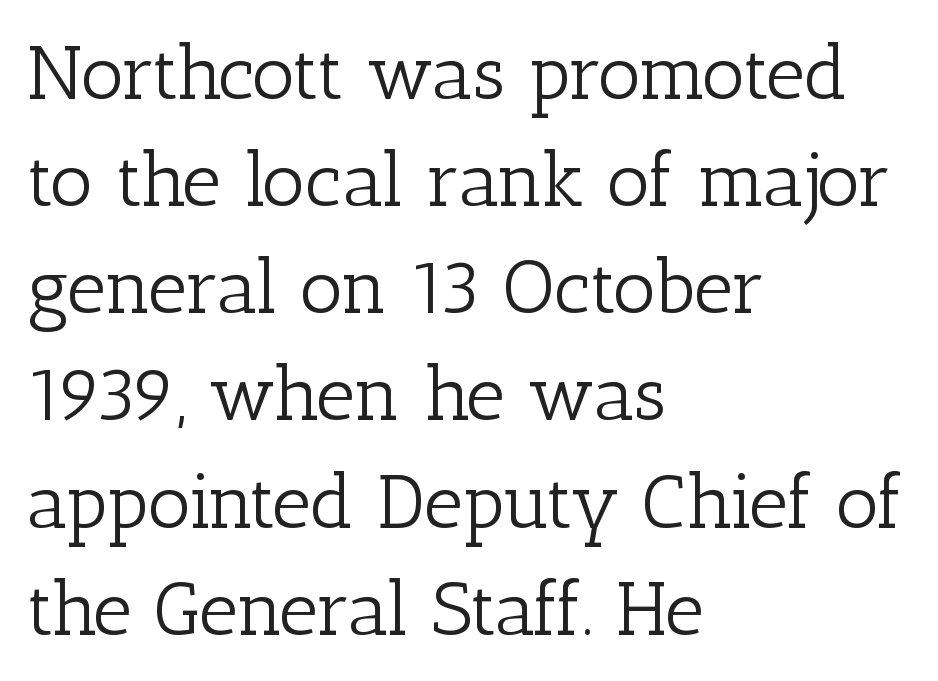
Q: Is the text bold? A: No.
Q: Is the text italic (slanted)? A: No, it is upright.
Q: Is the typeface a serif or a sans-serif typeface? A: Serif.
Q: Is the text underlined? A: No.
Q: How is the paragraph aligned? A: Left-aligned.
Q: Is the spacing between letters normal or unusually wide? A: Normal.
Q: Is the spacing between lines tight, normal or loose? A: Normal.
Q: Width (condensed, normal, or wide)? A: Normal.
Q: Stroke contrast? A: Low.
Q: x-height? A: Medium.
Q: Monospaced? A: No.
